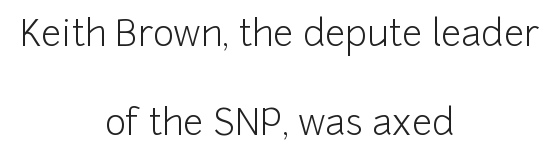
Unmarked baselines from the first word to the last. Grotesque or geometric, the face here clearly has no serifs. Upright lettering throughout. The tracking reads as untouched default to a designer's eye. This reads as an unemphasized weight, regular at the heaviest. A typesetter would call this proportional, since set widths differ per character.
